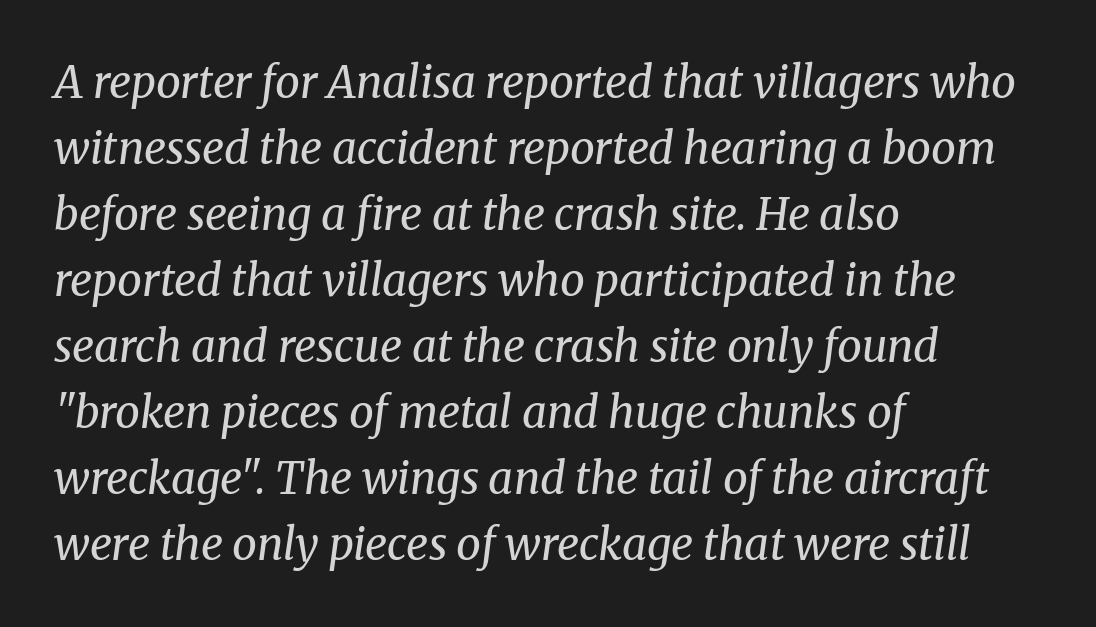
{"serif": "yes", "italic": "yes", "lean": "right", "slant_degrees": 8, "bold": "no", "weight": "regular", "width": "normal", "stroke_contrast": "medium", "x_height": "medium", "monospaced": "no", "underline": "no", "align": "left", "line_spacing": "normal", "line_spacing_ratio": 1.5, "letter_spacing": "normal", "letter_spacing_em": 0.0, "glyph_px": 44}
